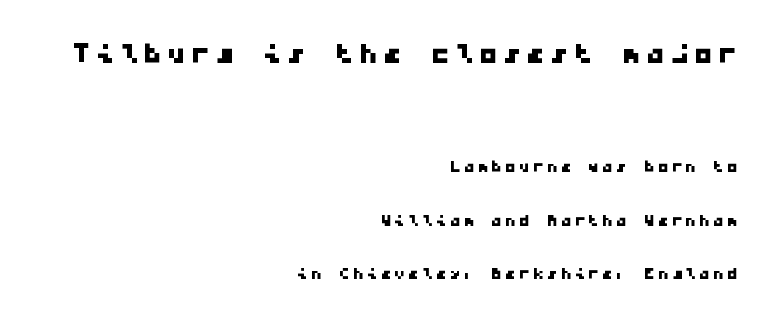
Each new line begins a long way beneath the previous one. The face used here is monospaced, like something from a code editor. Check under the words: just untouched page. Observe the absence of serifs on each vertical stroke in this sample. The ragged edge is on the left, which tells us the setting is flush right. The earlier block is typeset at a bigger size than the later block.
